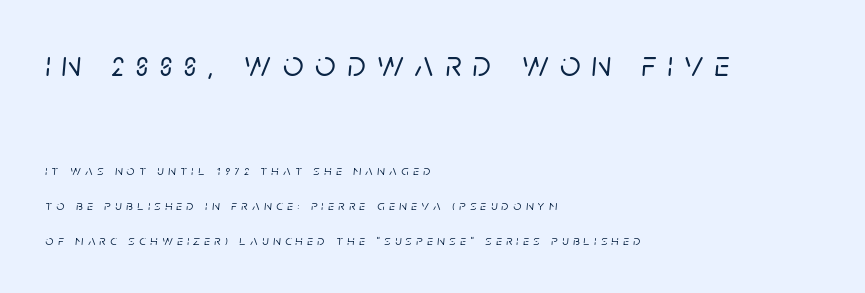
Emphasis-style slanted type is in use. Characters follow at a spacing far wider than the type designer built in. Whoever set this made the first block the dominant, larger element. In CSS terms this would be text-align: left.
